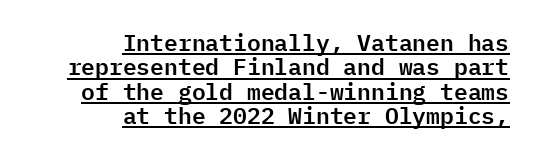
The face used here appears with an underline applied. Upright lettering throughout. The compositor pushed each line to the right boundary. Reading down the column, the eye jumps only a short way to each next line. A typesetter would call this zero additional tracking.
